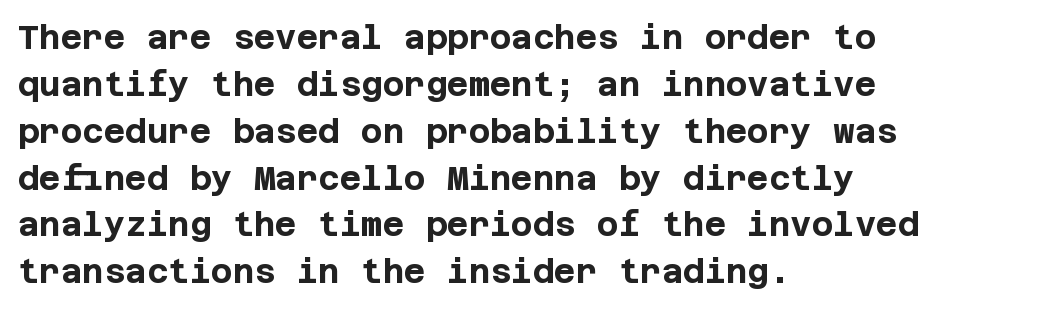
{"serif": "no", "italic": "no", "bold": "yes", "weight": "bold", "width": "normal", "stroke_contrast": "low", "x_height": "large", "underline": "no", "align": "left", "line_spacing": "normal", "line_spacing_ratio": 1.42, "letter_spacing": "normal", "letter_spacing_em": 0.0, "glyph_px": 33}
